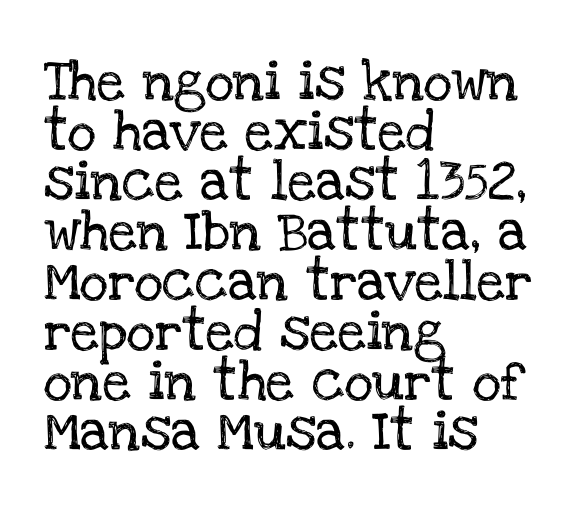
The gap between lines stays unmarked. Leading: standard. The setting favours the left margin, as ordinary paragraphs usually do. What stands out about the letter spacing? Nothing — it is the standard amount. The face used here is proportionally spaced, like ordinary book or web type.
